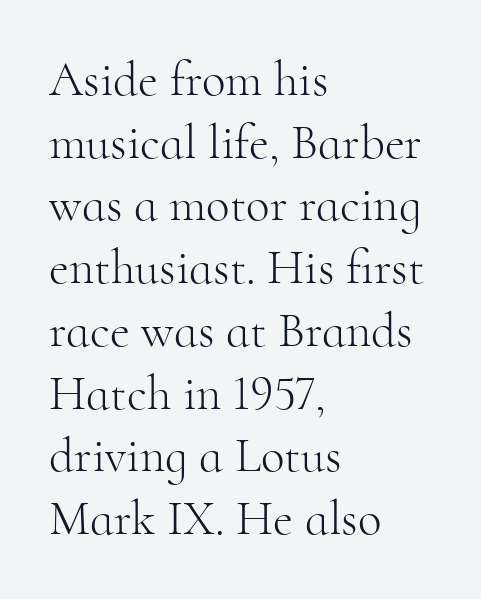
Q: Is the text bold? A: No.
Q: Is the text italic (slanted)? A: No, it is upright.
Q: Is the typeface a serif or a sans-serif typeface? A: Serif.
Q: Is the text underlined? A: No.
Q: How is the paragraph aligned? A: Left-aligned.
Q: Is the spacing between letters normal or unusually wide? A: Normal.
Q: Is the spacing between lines tight, normal or loose? A: Normal.
Q: Width (condensed, normal, or wide)? A: Normal.
Q: Stroke contrast? A: High.
Q: x-height? A: Small.
Q: Monospaced? A: No.
